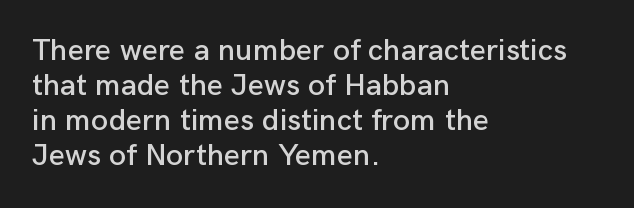
Q: Is the text italic (slanted)? A: No, it is upright.
Q: Is the typeface a serif or a sans-serif typeface? A: Sans-serif.
Q: Is the text underlined? A: No.
Q: How is the paragraph aligned? A: Left-aligned.
Q: Is the spacing between letters normal or unusually wide? A: Normal.
Q: Is the spacing between lines tight, normal or loose? A: Tight.
Q: Width (condensed, normal, or wide)? A: Normal.
Q: Stroke contrast? A: Low.
Q: x-height? A: Medium.
Q: Monospaced? A: No.
